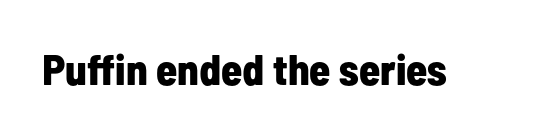
The strokes are fattened all the way to bold. Beneath every word, the page is bare. Between one letter and the next there's only the usual sliver of space. These lines are composed in type without serifs.
